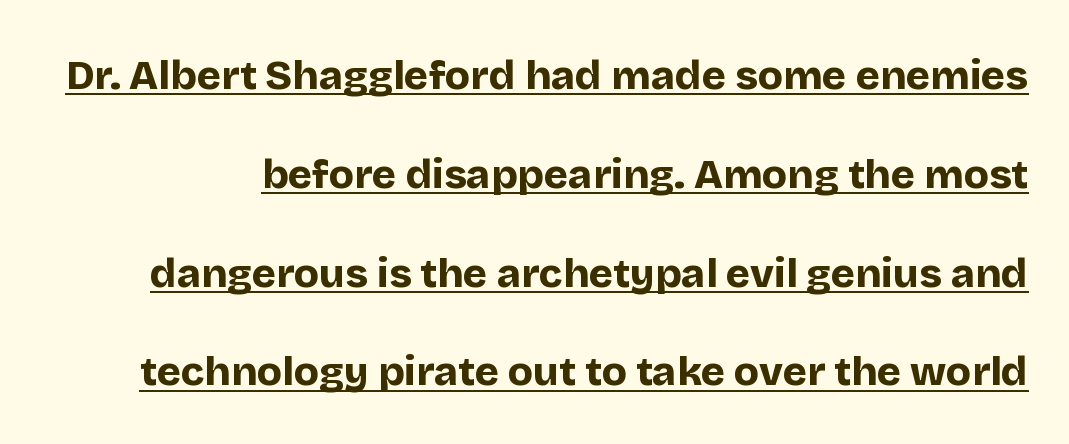
{"serif": "no", "italic": "no", "bold": "yes", "weight": "bold", "width": "normal", "stroke_contrast": "low", "x_height": "large", "monospaced": "no", "underline": "yes", "line_spacing": "loose", "line_spacing_ratio": 2.41, "letter_spacing": "normal", "letter_spacing_em": 0.0, "glyph_px": 41}
